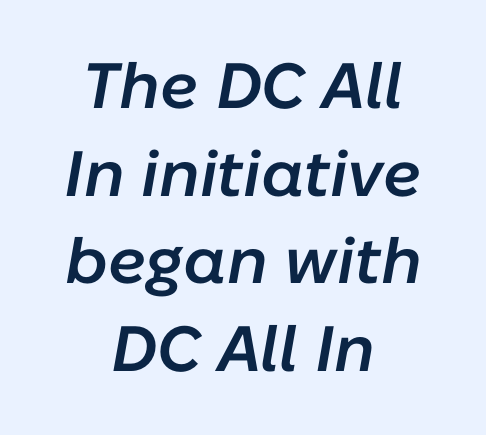
Q: Is the text bold? A: Semi-bold.
Q: Is the text italic (slanted)? A: Yes, it leans right by about 10 degrees.
Q: Is the text underlined? A: No.
Q: How is the paragraph aligned? A: Centered.
Q: Is the spacing between letters normal or unusually wide? A: Normal.
Q: Is the spacing between lines tight, normal or loose? A: Normal.
Q: Width (condensed, normal, or wide)? A: Normal.
Q: Stroke contrast? A: Low.
Q: x-height? A: Medium.
Q: Monospaced? A: No.
